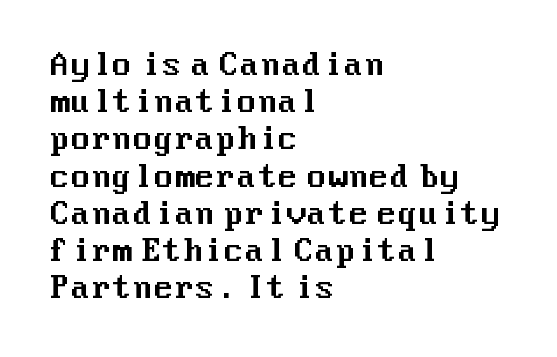
Q: Is the text italic (slanted)? A: No, it is upright.
Q: Is the typeface a serif or a sans-serif typeface? A: Sans-serif.
Q: Is the text underlined? A: No.
Q: How is the paragraph aligned? A: Left-aligned.
Q: Is the spacing between letters normal or unusually wide? A: Normal.
Q: Width (condensed, normal, or wide)? A: Normal.
Q: Stroke contrast? A: Medium.
Q: x-height? A: Medium.
